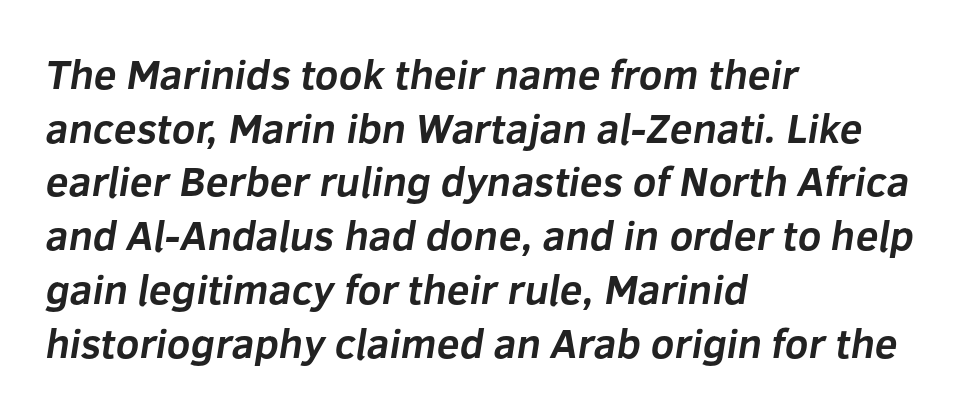
{"serif": "no", "bold": "yes", "weight": "bold", "width": "normal", "stroke_contrast": "low", "x_height": "medium", "monospaced": "no", "underline": "no", "align": "left", "line_spacing": "normal", "line_spacing_ratio": 1.31, "letter_spacing": "normal", "letter_spacing_em": 0.0, "glyph_px": 41}
